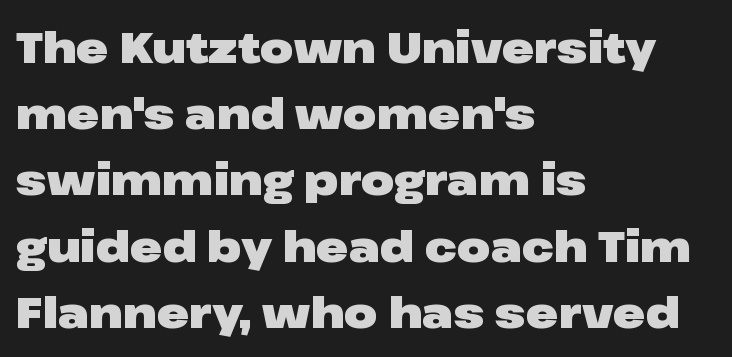
The image shows 43 px heavy, wide sans-serif type, upright; set left-aligned, normal line spacing (1.54x), normal letter spacing, not underlined; low stroke contrast and a medium x-height.
